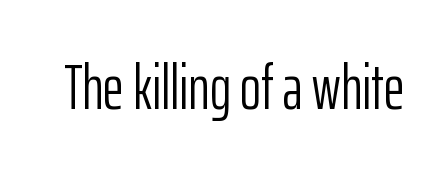
Q: Is the text bold? A: No.
Q: Is the text italic (slanted)? A: No, it is upright.
Q: Is the typeface a serif or a sans-serif typeface? A: Sans-serif.
Q: Is the text underlined? A: No.
Q: Is the spacing between letters normal or unusually wide? A: Normal.
Q: Width (condensed, normal, or wide)? A: Condensed.
Q: Stroke contrast? A: Low.
Q: x-height? A: Medium.
Q: Monospaced? A: No.
